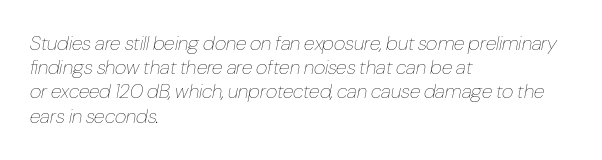
Weight: not bold — regular or lighter. Left-aligned paragraph, ragged on the right. A typesetter would mark this as italic. No word sits above an underline. Words appear dense and cohesive because spacing is normal.
